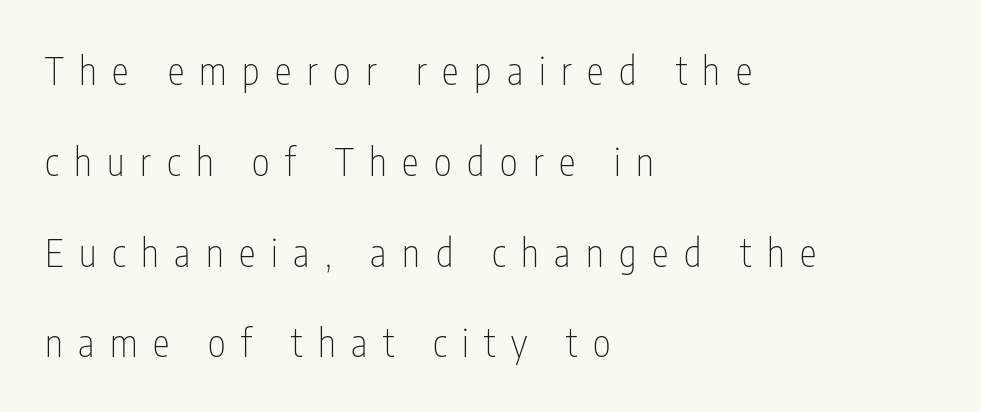
The image shows 38 px thin, condensed sans-serif type, upright; set left-aligned, loose line spacing (2.39x), unusually wide letter spacing (+0.41 em), not underlined; low stroke contrast and a medium x-height.
